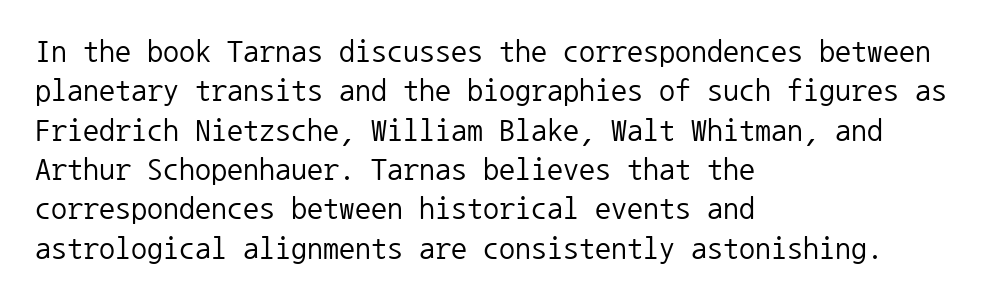
Q: Is the text bold? A: No.
Q: Is the text italic (slanted)? A: No, it is upright.
Q: Is the typeface a serif or a sans-serif typeface? A: Sans-serif.
Q: Is the text underlined? A: No.
Q: How is the paragraph aligned? A: Left-aligned.
Q: Is the spacing between letters normal or unusually wide? A: Normal.
Q: Width (condensed, normal, or wide)? A: Normal.
Q: Stroke contrast? A: Low.
Q: x-height? A: Medium.
Q: Monospaced? A: Yes.
